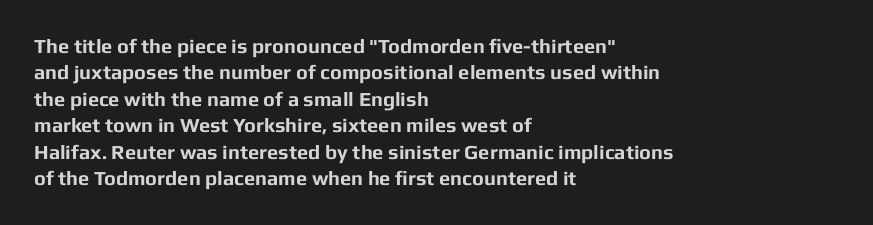
The image shows 20 px bold type, upright; set left-aligned, normal line spacing (1.32x), normal letter spacing, not underlined.
